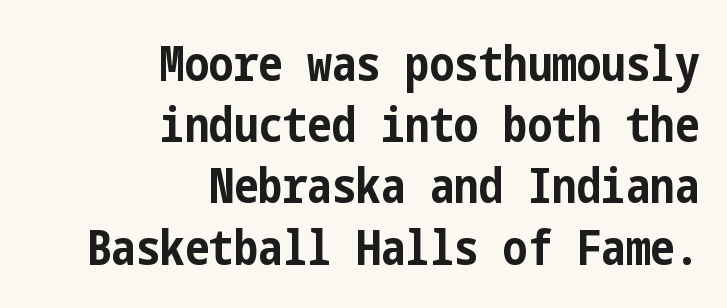
The passage shown is emphatically bold. Any mark beneath the type? The region is blank. Successive baselines arrive at the customary interval. Letter spacing: default.
